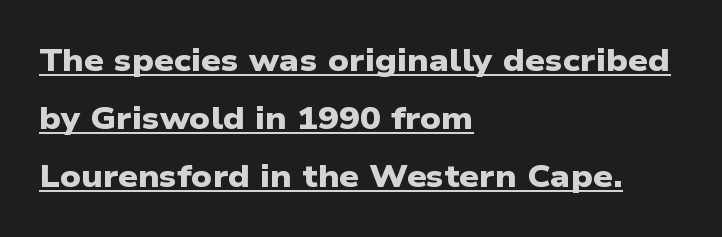
Each line of the rendering has a horizontal stroke beneath the glyphs. Does the copy run flush right? No — it runs flush left. The rendering shows plain stroke endings on the letterforms — a sans-serif design. Is the letter spacing exaggerated? No — it looks like the ordinary default. As a designer I'd log this as weight 700, bold. Spacing verdict: proportional, widths tailored to each character.
